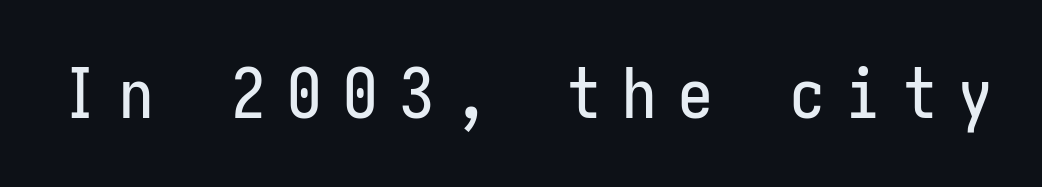
{"serif": "no", "italic": "no", "width": "condensed", "stroke_contrast": "low", "x_height": "medium", "underline": "no", "letter_spacing": "wide", "letter_spacing_em": 0.31, "glyph_px": 69}
